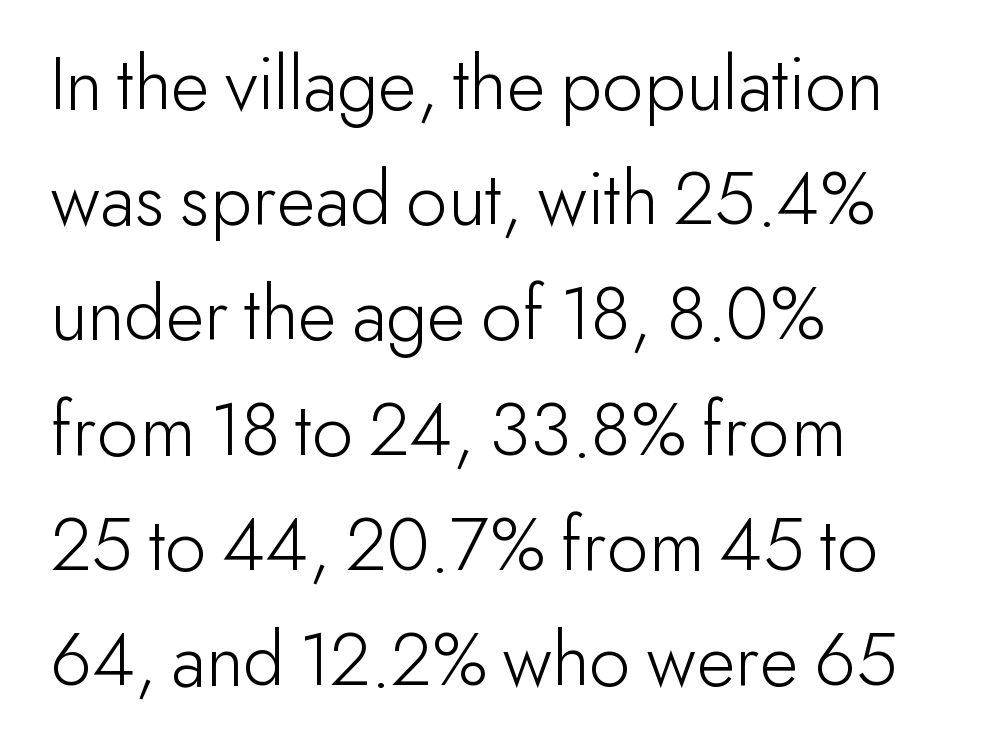
The image shows 80 px light sans-serif type, upright; set left-aligned, normal line spacing (1.44x), normal letter spacing, not underlined; low stroke contrast and a small x-height.
